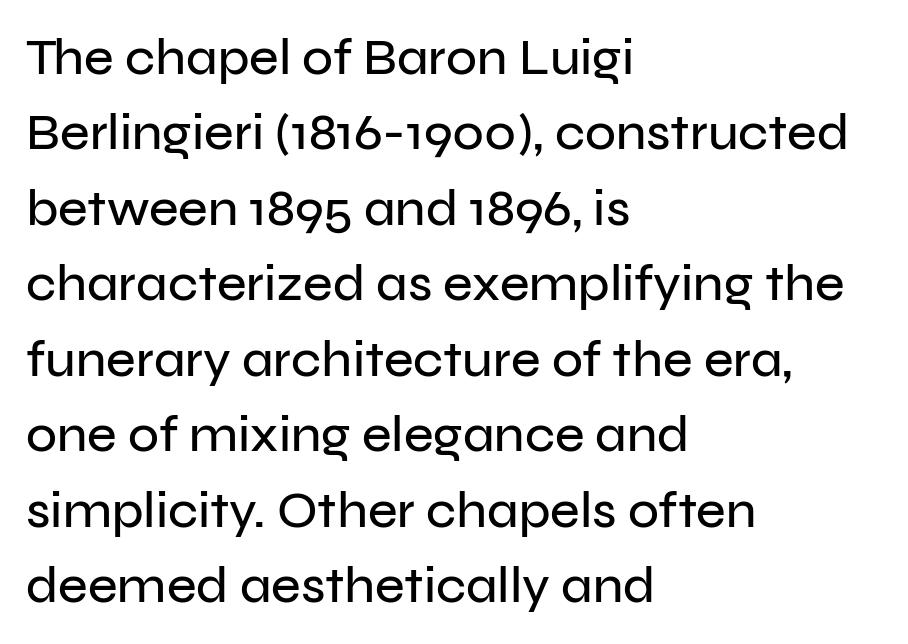
The image shows 51 px sans-serif type, upright; set left-aligned, normal line spacing (1.48x), normal letter spacing, not underlined; low stroke contrast and a medium x-height.
